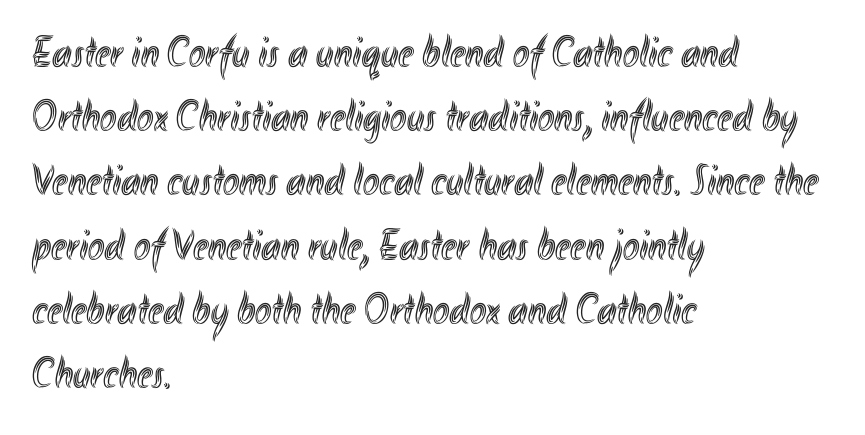
{"width": "condensed", "x_height": "small", "monospaced": "no", "underline": "no", "align": "left", "line_spacing": "normal", "line_spacing_ratio": 1.46, "letter_spacing": "normal", "letter_spacing_em": 0.0, "glyph_px": 44}
